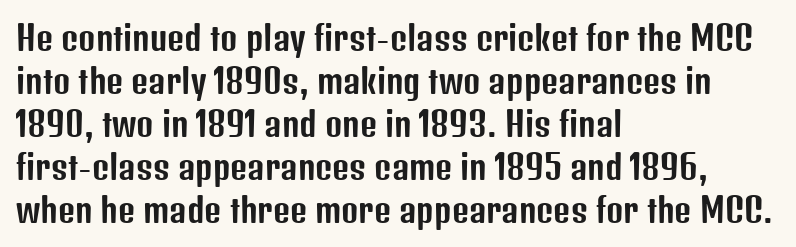
The image shows 33 px condensed sans-serif type, upright; set left-aligned, normal line spacing (1.3x), normal letter spacing, not underlined; low stroke contrast and a medium x-height.
